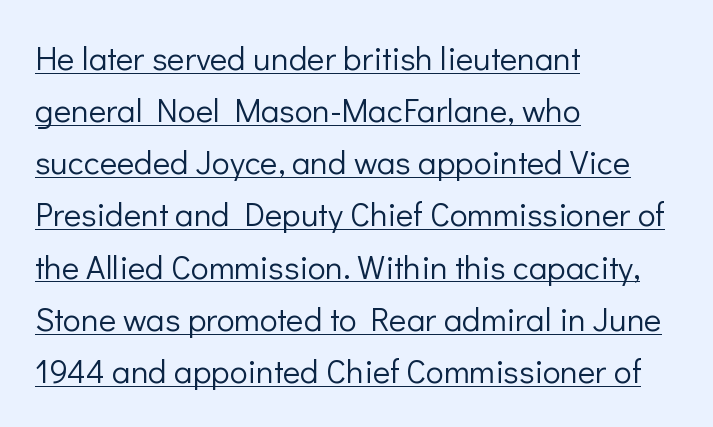
{"serif": "no", "italic": "no", "bold": "no", "weight": "light", "width": "normal", "stroke_contrast": "low", "x_height": "medium", "monospaced": "no", "underline": "yes", "align": "left", "line_spacing": "normal", "line_spacing_ratio": 1.58, "letter_spacing": "normal", "letter_spacing_em": 0.0, "glyph_px": 33}
